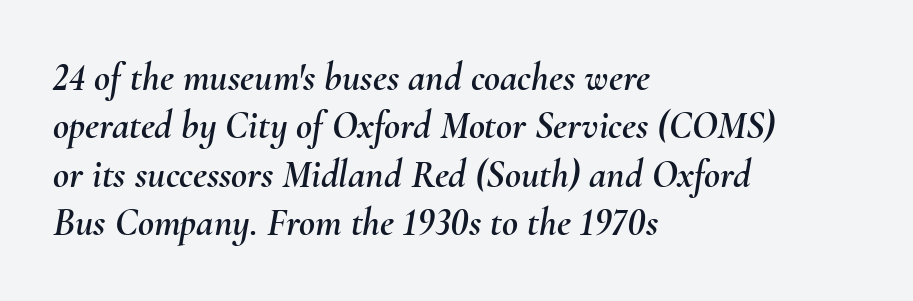
Q: Is the text italic (slanted)? A: Yes, it leans right by about 10 degrees.
Q: Is the text underlined? A: No.
Q: How is the paragraph aligned? A: Left-aligned.
Q: Is the spacing between letters normal or unusually wide? A: Normal.
Q: Width (condensed, normal, or wide)? A: Normal.
Q: Stroke contrast? A: Medium.
Q: x-height? A: Small.
Q: Monospaced? A: No.
